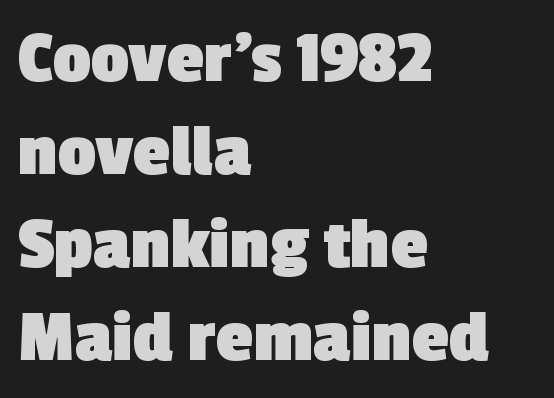
Do the characters align in a grid? No, the font is proportional. Check under the words: just untouched page. Caption: multi-line text, flush left, ragged right. Caption: standard tracking, unaltered. The typesetting leans heavy: a genuine bold.
